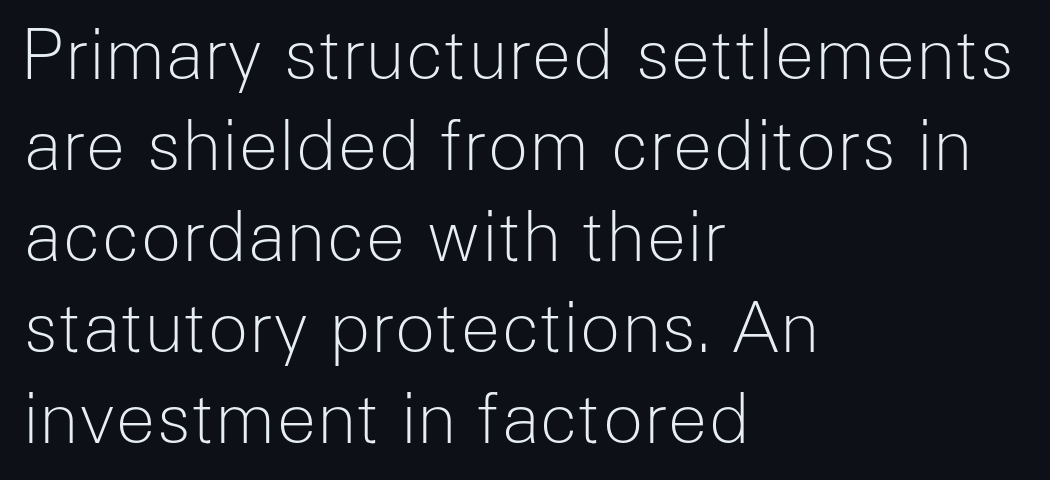
What kind of face is this? One without serifs — a sans. Quick note: underline off. Ordinary non-slanted type is in use. The typesetter chose a ragged-right arrangement here. Tracking here is standard; glyphs follow each other at the usual distance.
